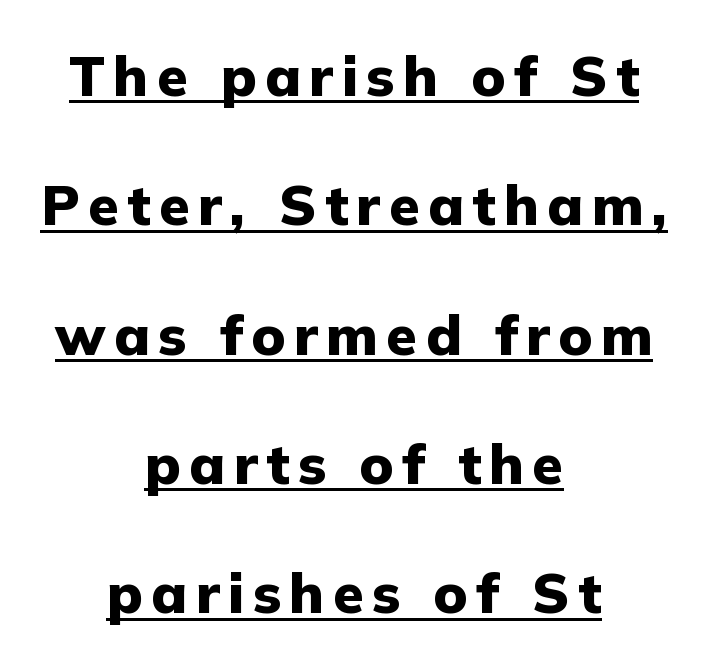
{"serif": "no", "italic": "no", "bold": "yes", "weight": "heavy", "width": "normal", "stroke_contrast": "low", "x_height": "medium", "monospaced": "no", "underline": "yes", "align": "center", "line_spacing": "loose", "line_spacing_ratio": 2.31, "glyph_px": 56}
